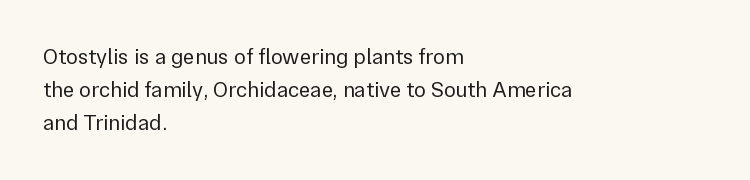
Tall strokes in this sample are plumb rather than angled. Weight: regular or lighter. Tracking value appears to be zero — textbook default spacing. The passage shown stacks its lines at a standard gap. The lines in this sample share a left origin and differ only in where they stop. Anything drawn beneath the words? Only blank space.
